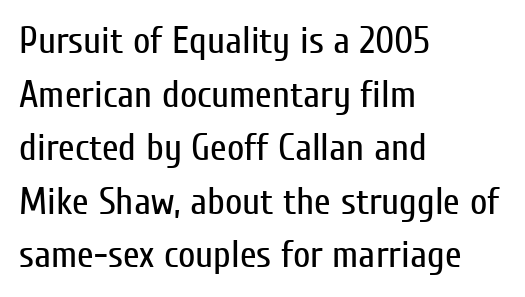
The passage shown is typed in a proportional face where columns would drift. A clean baseline with only descenders dipping below it. Where is the straight margin? On the left. It's the straight-up-and-down kind of type.
